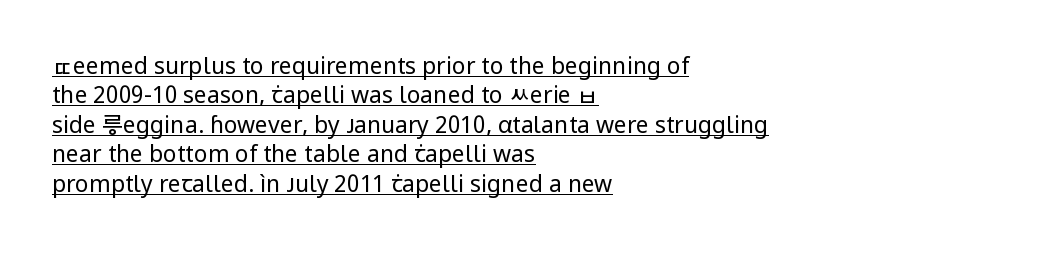
The image shows 23 px text type, upright; set left-aligned, normal line spacing (1.28x), normal letter spacing, underlined.
